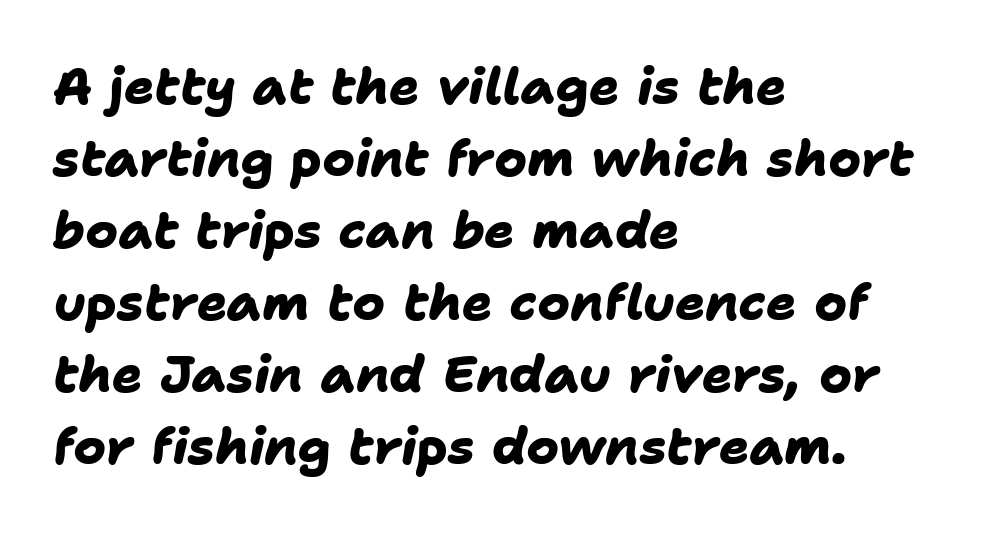
The image shows 50 px heavy sans-serif type; set left-aligned, normal line spacing (1.44x), normal letter spacing, not underlined; low stroke contrast and a medium x-height.
